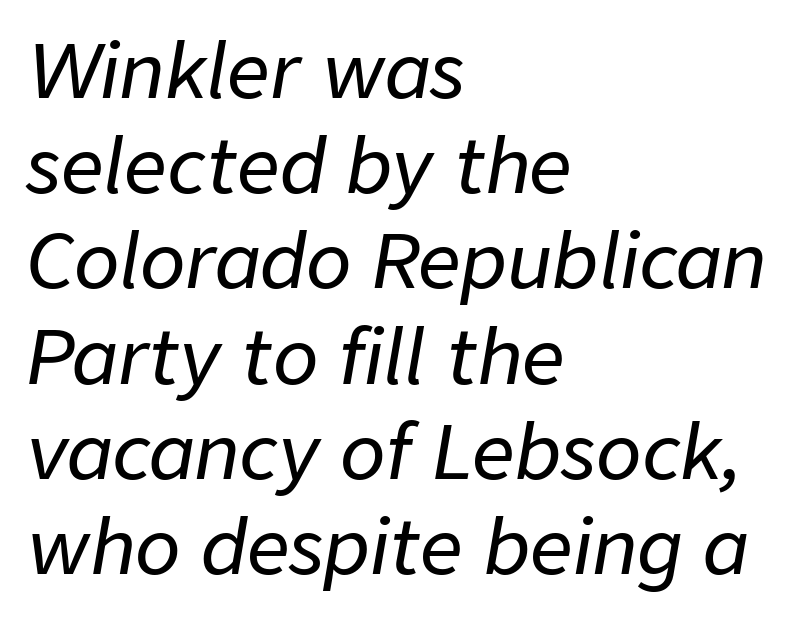
Q: Is the text italic (slanted)? A: Yes, it leans right by about 9 degrees.
Q: Is the text underlined? A: No.
Q: How is the paragraph aligned? A: Left-aligned.
Q: Is the spacing between letters normal or unusually wide? A: Normal.
Q: Is the spacing between lines tight, normal or loose? A: Normal.
Q: Width (condensed, normal, or wide)? A: Normal.
Q: Stroke contrast? A: Low.
Q: x-height? A: Medium.
Q: Monospaced? A: No.
